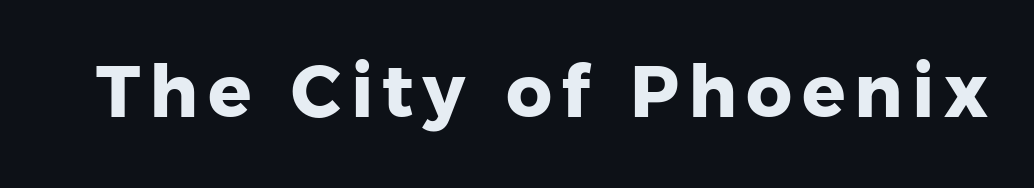
{"serif": "no", "italic": "no", "bold": "yes", "weight": "heavy", "width": "normal", "stroke_contrast": "low", "x_height": "medium", "monospaced": "no", "underline": "no", "glyph_px": 72}
